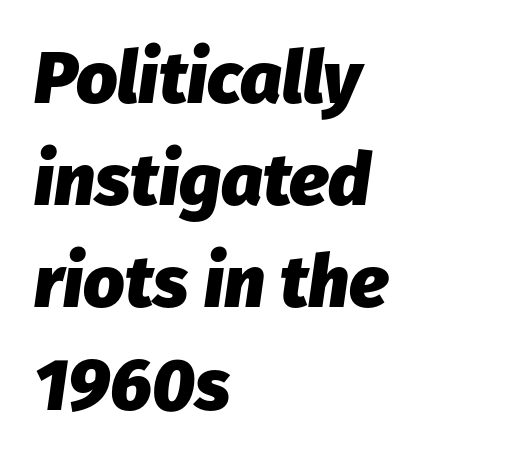
{"italic": "yes", "lean": "right", "slant_degrees": 8, "bold": "yes", "weight": "heavy", "width": "normal", "stroke_contrast": "low", "x_height": "medium", "monospaced": "no", "underline": "no", "align": "left", "line_spacing": "normal", "line_spacing_ratio": 1.4, "letter_spacing": "normal", "letter_spacing_em": 0.0, "glyph_px": 73}
